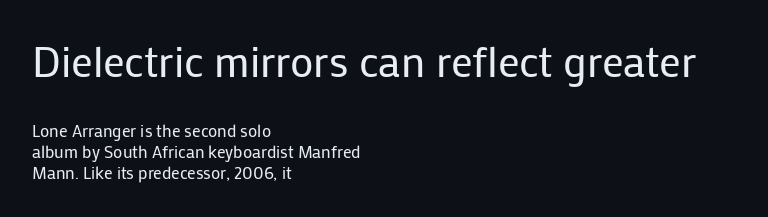
Q: Is the text bold? A: No.
Q: Is the text italic (slanted)? A: No, it is upright.
Q: Is the typeface a serif or a sans-serif typeface? A: Sans-serif.
Q: Is the text underlined? A: No.
Q: How is the paragraph aligned? A: Left-aligned.
Q: Is the spacing between letters normal or unusually wide? A: Normal.
Q: Which block of text is set in a larger size, the first (top) or the second (bottom)? A: The first (top) one.
Q: Width (condensed, normal, or wide)? A: Normal.
Q: Stroke contrast? A: Low.
Q: x-height? A: Medium.
Q: Monospaced? A: No.
